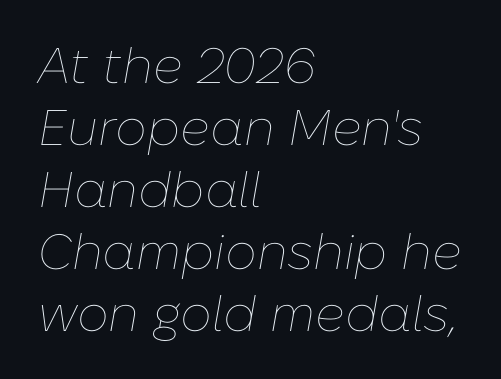
Q: Is the text bold? A: No.
Q: Is the text italic (slanted)? A: Yes, it leans right by about 10 degrees.
Q: Is the text underlined? A: No.
Q: How is the paragraph aligned? A: Left-aligned.
Q: Is the spacing between letters normal or unusually wide? A: Normal.
Q: Width (condensed, normal, or wide)? A: Normal.
Q: Stroke contrast? A: Low.
Q: x-height? A: Medium.
Q: Monospaced? A: No.
